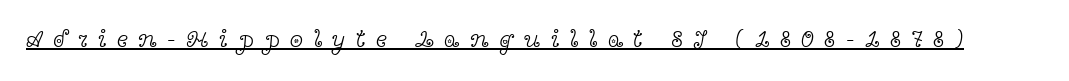
Q: Is the text bold? A: No.
Q: Is the text italic (slanted)? A: Yes.
Q: Is the text underlined? A: Yes.
Q: Is the spacing between letters normal or unusually wide? A: Unusually wide.
